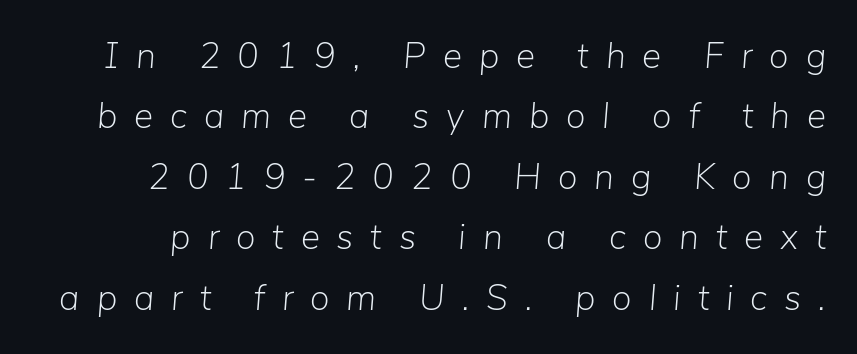
Q: Is the text bold? A: No.
Q: Is the text italic (slanted)? A: Yes, it leans right by about 5 degrees.
Q: Is the text underlined? A: No.
Q: Is the spacing between letters normal or unusually wide? A: Unusually wide.
Q: Is the spacing between lines tight, normal or loose? A: Normal.
Q: Width (condensed, normal, or wide)? A: Normal.
Q: Stroke contrast? A: Low.
Q: x-height? A: Medium.
Q: Monospaced? A: No.
